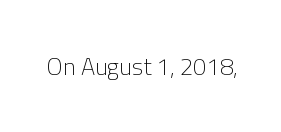
Q: Is the text bold? A: No.
Q: Is the text italic (slanted)? A: No, it is upright.
Q: Is the text underlined? A: No.
Q: Is the spacing between letters normal or unusually wide? A: Normal.
